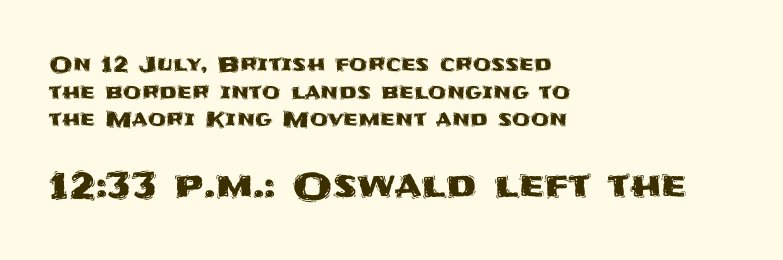
{"serif": "no", "italic": "no", "width": "normal", "stroke_contrast": "medium", "x_height": "large", "monospaced": "no", "underline": "no", "align": "left", "line_spacing": "normal", "line_spacing_ratio": 1.32, "letter_spacing": "normal", "letter_spacing_em": 0.0, "larger_block": "second", "size_ratio": 1.71, "glyph_px": 36}
